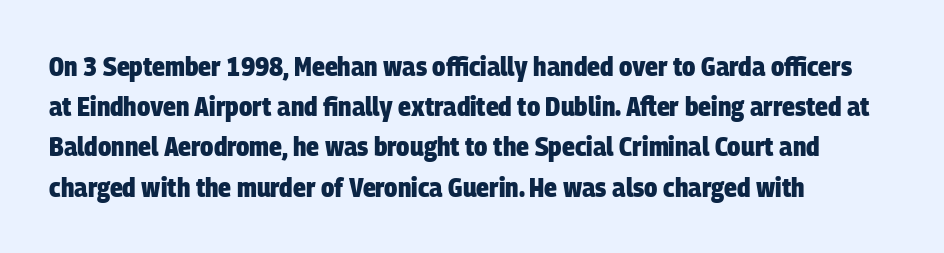
Glyph-to-glyph distance matches everyday printed text. These lines are set flush left with a ragged right edge. Words float on clear page, feet unadorned. Strokes here are thick enough to call this a true bold. The rows are spaced the way most documents space them.
